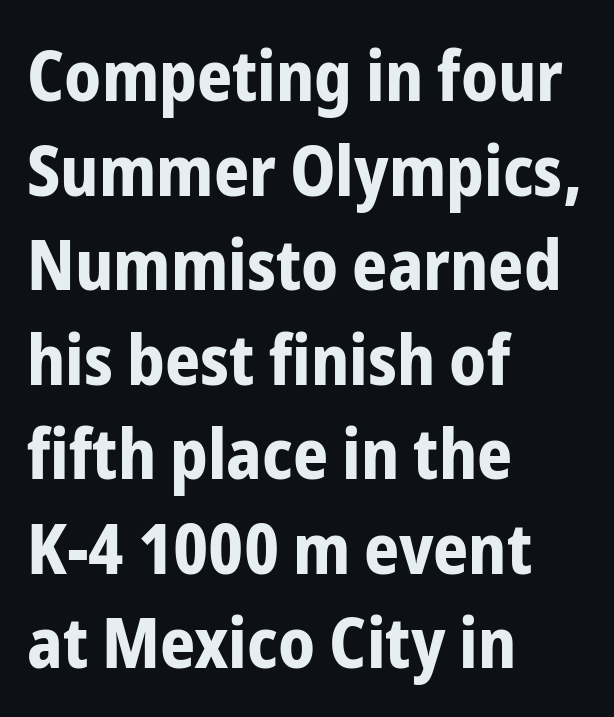
This rendering features lettering with no underline. In terms of leading, this rendering sits right in the middle. You can tell from the bare stems that sans-serif type was used. Is the letter spacing exaggerated? No — it looks like the ordinary default.
